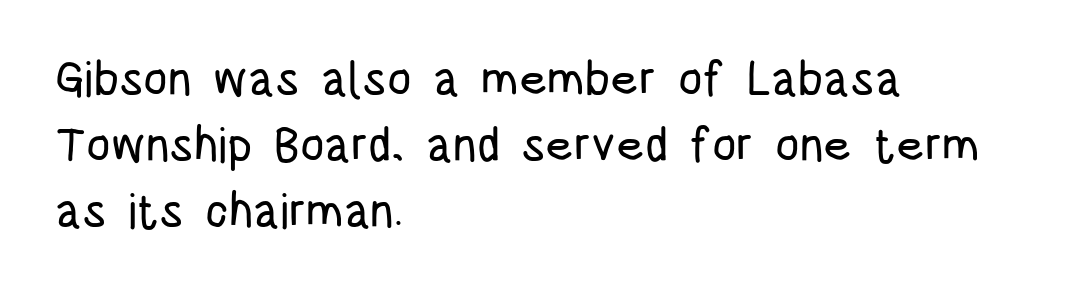
No word sits above an underline. Students, note that the glyphs here touch the page at normal intervals. This sample is left-justified, so line endings fall wherever the words run out. A sans-serif font was chosen for this passage. Characters remain perfectly vertical along every line.
